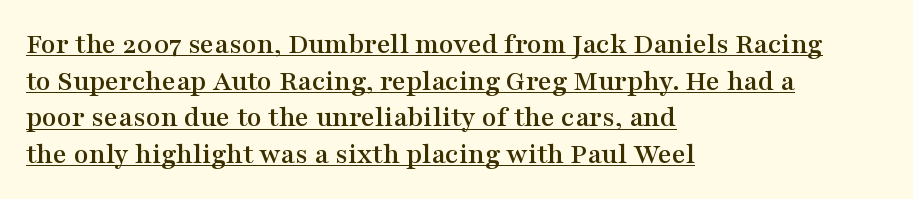
How are the letters spaced? Ordinarily, with no added tracking. The setting favours the left margin, as ordinary paragraphs usually do. In terms of posture, this sample is upright. Yep, those are serifs on the letters. The words here are underlined. The passage shown is typed in a proportional face where columns would drift.
